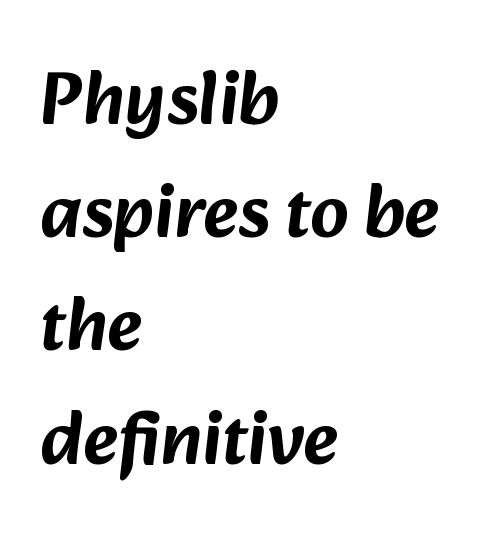
Q: Is the typeface a serif or a sans-serif typeface? A: Sans-serif.
Q: Is the text underlined? A: No.
Q: How is the paragraph aligned? A: Left-aligned.
Q: Is the spacing between letters normal or unusually wide? A: Normal.
Q: Is the spacing between lines tight, normal or loose? A: Normal.
Q: Width (condensed, normal, or wide)? A: Normal.
Q: Stroke contrast? A: Low.
Q: x-height? A: Medium.
Q: Monospaced? A: No.
